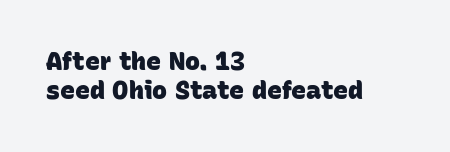
Q: Is the text bold? A: Yes.
Q: Is the text underlined? A: No.
Q: How is the paragraph aligned? A: Left-aligned.
Q: Is the spacing between letters normal or unusually wide? A: Normal.
Q: Is the spacing between lines tight, normal or loose? A: Tight.
